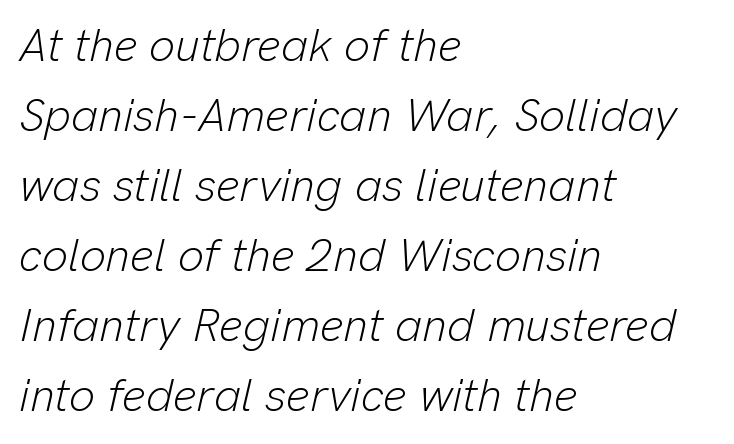
Q: Is the text bold? A: No.
Q: Is the text italic (slanted)? A: Yes, it leans right by about 13 degrees.
Q: Is the text underlined? A: No.
Q: How is the paragraph aligned? A: Left-aligned.
Q: Is the spacing between letters normal or unusually wide? A: Normal.
Q: Is the spacing between lines tight, normal or loose? A: Normal.
Q: Width (condensed, normal, or wide)? A: Normal.
Q: Stroke contrast? A: Low.
Q: x-height? A: Medium.
Q: Monospaced? A: No.
